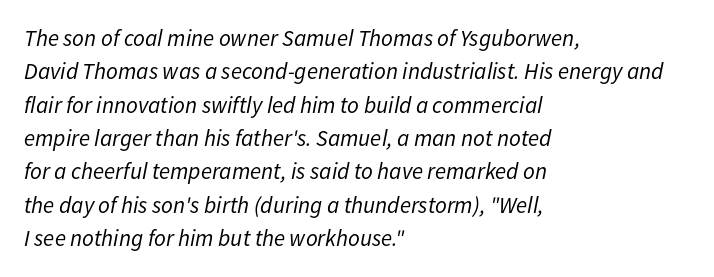
Notice how descenders clear the ascenders below comfortably — that's standard leading. The ragged edge is on the right, which tells us the setting is flush left. Quick note: italic. Each word holds together tightly as a unit, with standard inter-letter gaps. Underlining? Definitely not there. Stem width sits at or under what a default text font uses.
